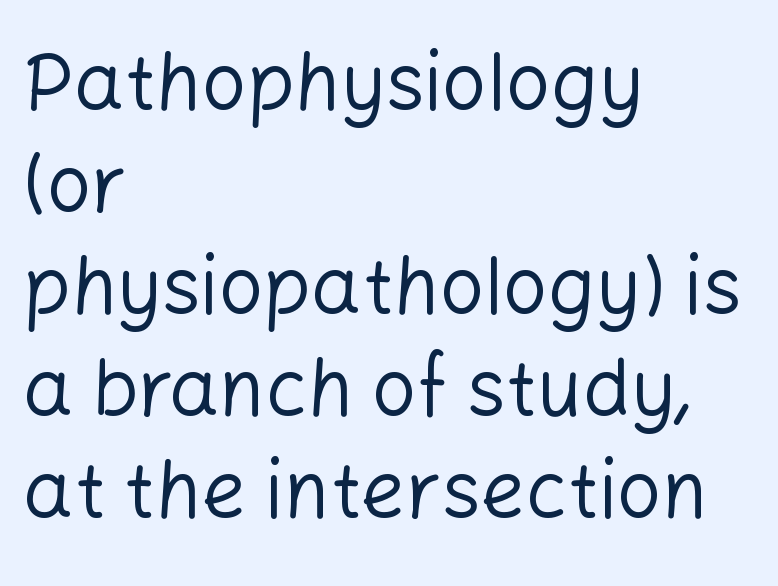
Q: Is the text bold? A: No.
Q: Is the text italic (slanted)? A: No, it is upright.
Q: Is the typeface a serif or a sans-serif typeface? A: Sans-serif.
Q: Is the text underlined? A: No.
Q: How is the paragraph aligned? A: Left-aligned.
Q: Is the spacing between letters normal or unusually wide? A: Normal.
Q: Is the spacing between lines tight, normal or loose? A: Normal.
Q: Width (condensed, normal, or wide)? A: Normal.
Q: Stroke contrast? A: Low.
Q: x-height? A: Medium.
Q: Monospaced? A: No.
